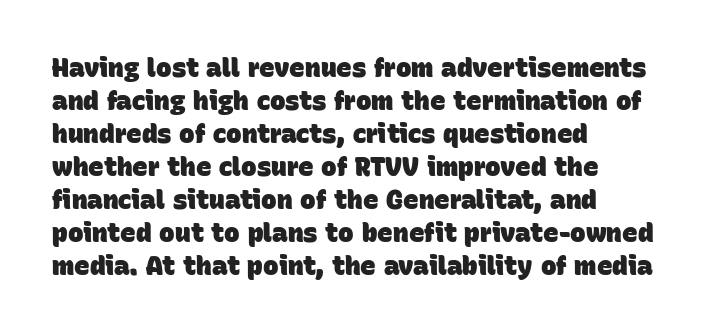
{"bold": "yes", "underline": "no", "align": "left", "line_spacing": "normal", "line_spacing_ratio": 1.27, "letter_spacing": "normal", "letter_spacing_em": 0.0, "glyph_px": 26}
